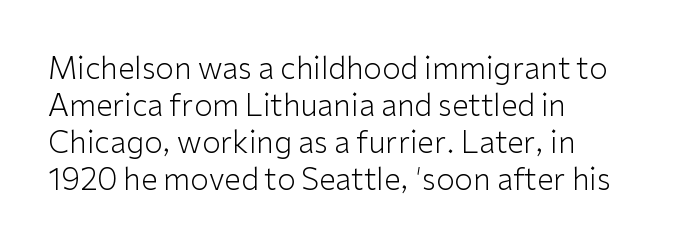
Typeset ragged right — the left edge is the straight one. Glyph-to-glyph distance matches everyday printed text. Think of a printed novel: that variable character pitch is what you see here. Summary of weight: not heavy and not bold. A typesetter would label this face a sans.
